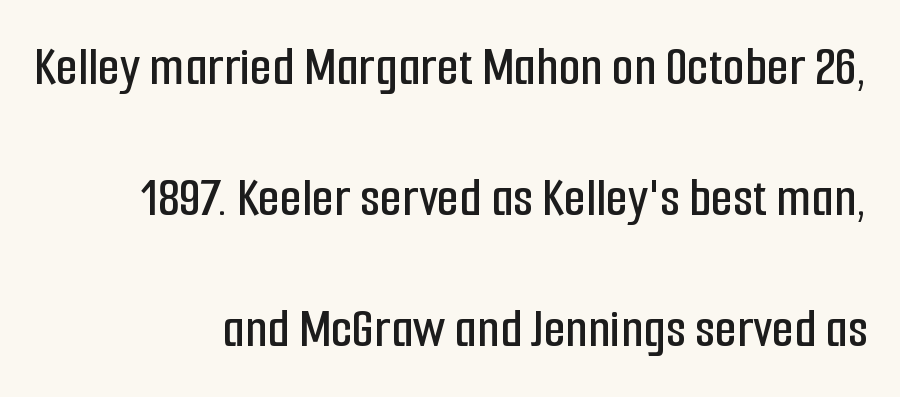
Is there much room between lines? Yes — plenty of vertical air separates them. The glyphs in this specimen are sans serif. Do the characters align in a grid? No, the font is proportional. Rule under the text: the space is simply empty. Words appear dense and cohesive because spacing is normal. Casual observation: everything's shoved over to the right.
